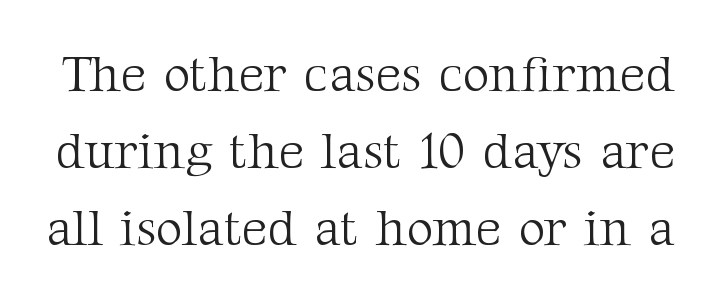
Ascenders rise straight up at ninety degrees. One glance says typical: line gaps are just what's usual. Weight: not bold — regular or lighter. Is this a fixed-width face? No — the glyphs have proportional, varying widths. Compared with typical body copy, the letter spacing here is the same.
